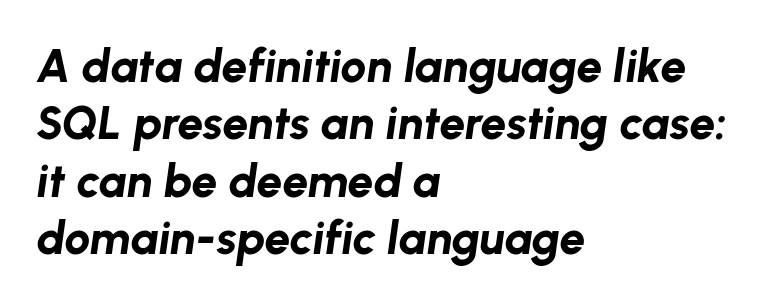
Q: Is the text bold? A: Yes.
Q: Is the text italic (slanted)? A: Yes, it leans right by about 8 degrees.
Q: Is the text underlined? A: No.
Q: How is the paragraph aligned? A: Left-aligned.
Q: Is the spacing between letters normal or unusually wide? A: Normal.
Q: Is the spacing between lines tight, normal or loose? A: Normal.
Q: Width (condensed, normal, or wide)? A: Normal.
Q: Stroke contrast? A: Low.
Q: x-height? A: Medium.
Q: Monospaced? A: No.
